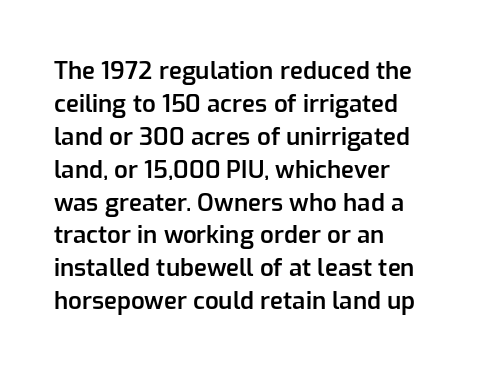
The image shows 24 px text type, upright; set left-aligned, normal line spacing (1.37x), normal letter spacing, not underlined.
